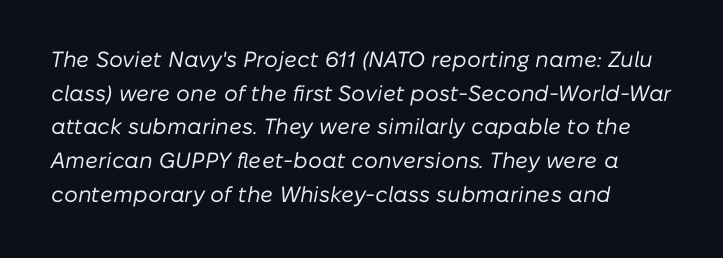
Q: Is the text bold? A: No.
Q: Is the text italic (slanted)? A: Yes, it leans right by about 10 degrees.
Q: Is the text underlined? A: No.
Q: Is the spacing between letters normal or unusually wide? A: Normal.
Q: Is the spacing between lines tight, normal or loose? A: Normal.
